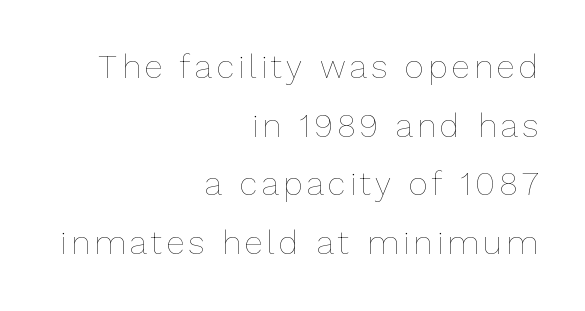
Q: Is the text bold? A: No.
Q: Is the text italic (slanted)? A: No, it is upright.
Q: Is the text underlined? A: No.
Q: How is the paragraph aligned? A: Right-aligned.
Q: Width (condensed, normal, or wide)? A: Normal.
Q: Stroke contrast? A: Low.
Q: x-height? A: Medium.
Q: Monospaced? A: No.
